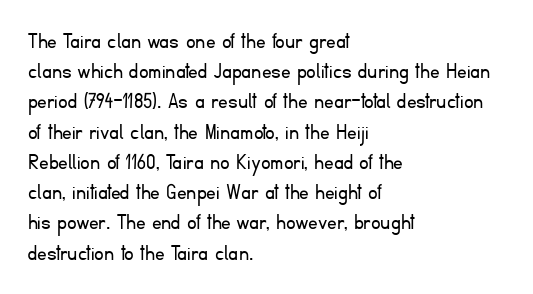
{"italic": "no", "bold": "no", "underline": "no", "align": "left", "line_spacing": "normal", "line_spacing_ratio": 1.26, "letter_spacing": "normal", "letter_spacing_em": 0.0, "glyph_px": 24}
